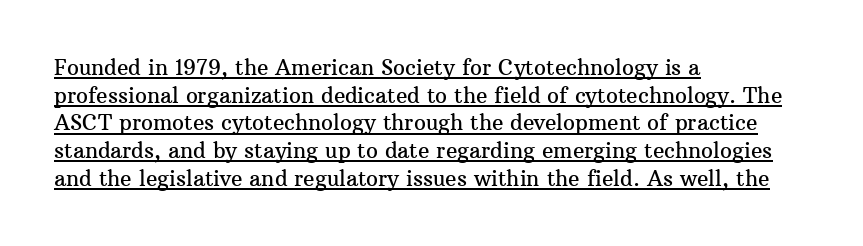
The gaps between neighbouring characters are ordinary and unremarkable. Posture: upright roman. Leading matches the norm, producing a regular column. A classic flush-left, rag-right setting is used for this passage.
